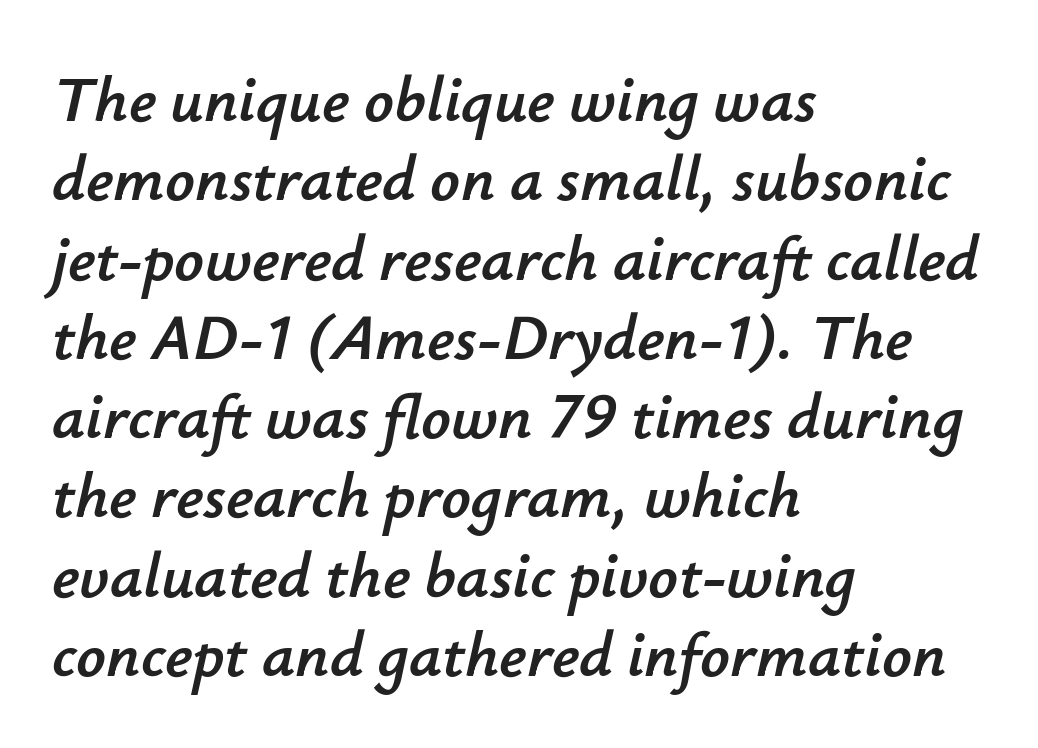
Spacing verdict: proportional, widths tailored to each character. Spacing between characters is what you'd get straight out of the box. Characters are canted at an angle relative to the baseline's perpendicular. Each line starts at the same left margin while the right side varies. The string is rendered with underlining switched off.
